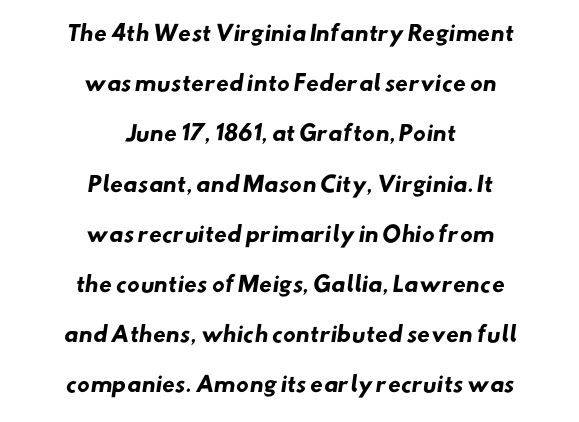
{"bold": "yes", "underline": "no", "align": "center", "line_spacing": "loose", "line_spacing_ratio": 2.39, "letter_spacing": "normal", "letter_spacing_em": 0.0, "glyph_px": 21}
